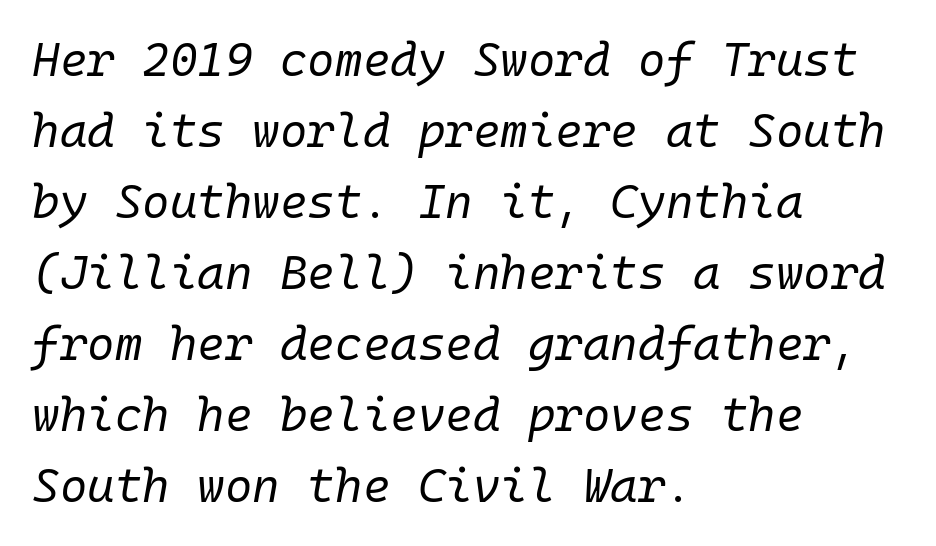
Q: Is the text bold? A: No.
Q: Is the text italic (slanted)? A: Yes, it leans right by about 10 degrees.
Q: Is the text underlined? A: No.
Q: How is the paragraph aligned? A: Left-aligned.
Q: Is the spacing between letters normal or unusually wide? A: Normal.
Q: Is the spacing between lines tight, normal or loose? A: Normal.
Q: Width (condensed, normal, or wide)? A: Normal.
Q: Stroke contrast? A: Low.
Q: x-height? A: Medium.
Q: Monospaced? A: Yes.
